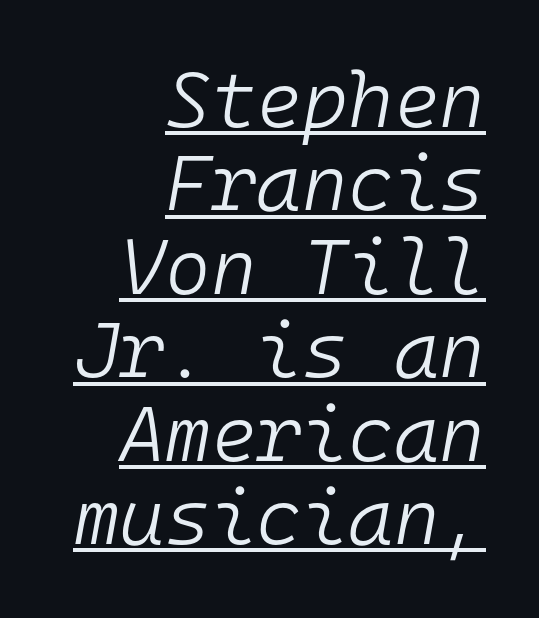
Horizontally, the lines are justified to the trailing edge only. The passage shown is typed in a monospace face where columns stay perfectly aligned. This sample carries an underscore along the baseline area. This reads as an unemphasized weight, regular at the heaviest. What stands out about the letter spacing? Nothing — it is the standard amount.
